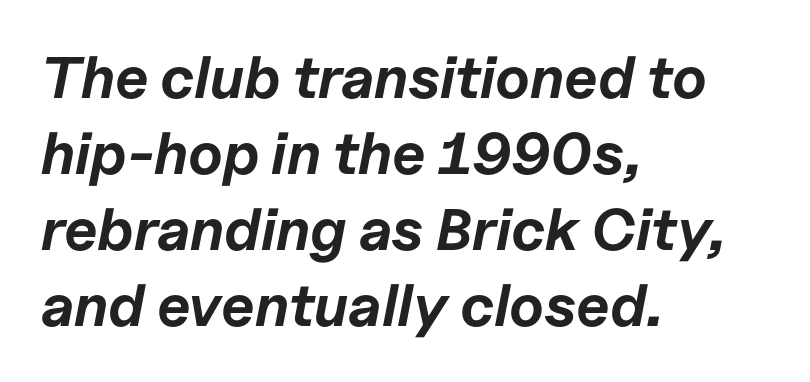
No word sits above an underline. The typesetting leans heavy: a genuine bold. You could not count columns in this text — the font is proportionally spaced. In terms of leading, this rendering sits right in the middle.
